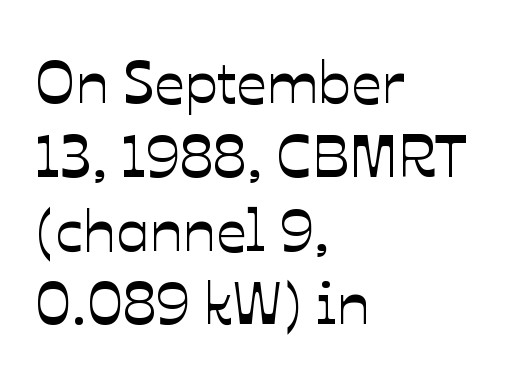
Q: Is the text italic (slanted)? A: No, it is upright.
Q: Is the text underlined? A: No.
Q: How is the paragraph aligned? A: Left-aligned.
Q: Is the spacing between letters normal or unusually wide? A: Normal.
Q: Width (condensed, normal, or wide)? A: Normal.
Q: Stroke contrast? A: Low.
Q: x-height? A: Medium.
Q: Monospaced? A: No.
